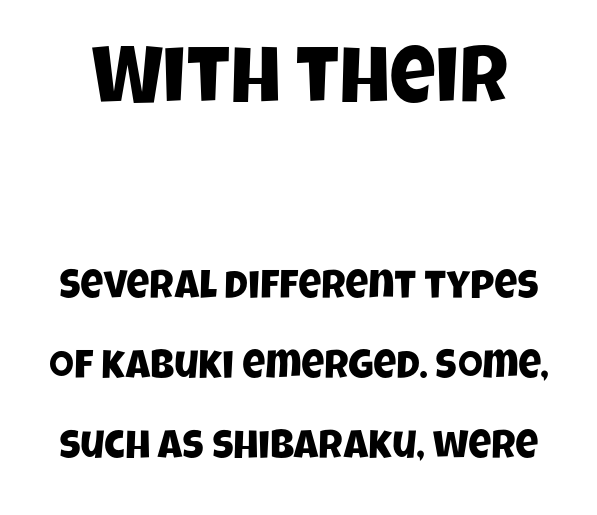
{"serif": "no", "width": "condensed", "stroke_contrast": "low", "x_height": "large", "monospaced": "no", "underline": "no", "line_spacing": "loose", "line_spacing_ratio": 2.0, "letter_spacing": "normal", "letter_spacing_em": 0.0, "larger_block": "first", "size_ratio": 2.0, "glyph_px": 80}
